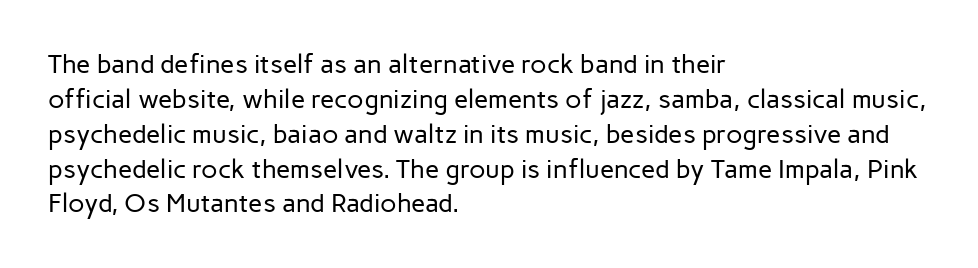
The image shows 26 px text type, upright; set left-aligned, normal line spacing (1.34x), normal letter spacing, not underlined.
